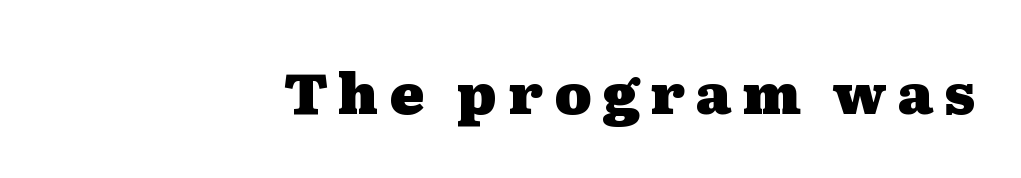
The image shows 57 px heavy, wide serif type, upright; set right-aligned, not underlined; medium stroke contrast and a medium x-height.
